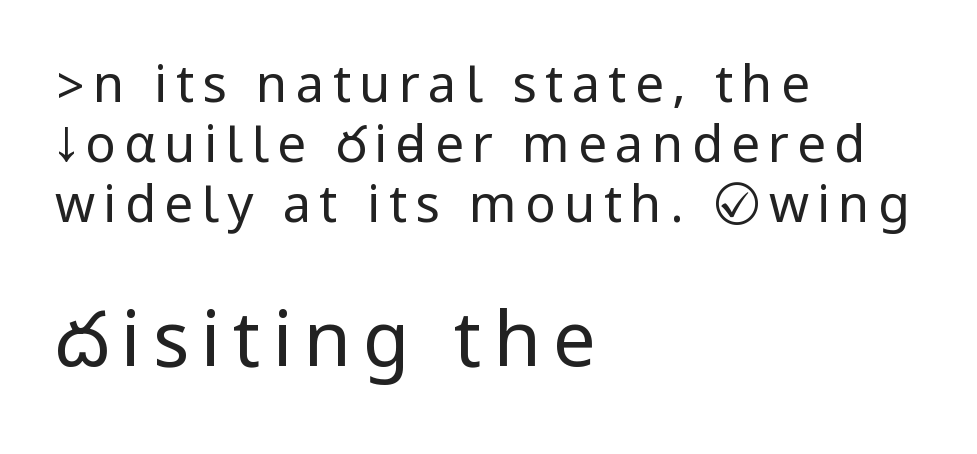
The strokes carry an ordinary text weight at most. The lower block of text is set noticeably larger than the block above it. Alignment: flush left. Nothing sits at the stroke ends, so this counts as sans-serif.
